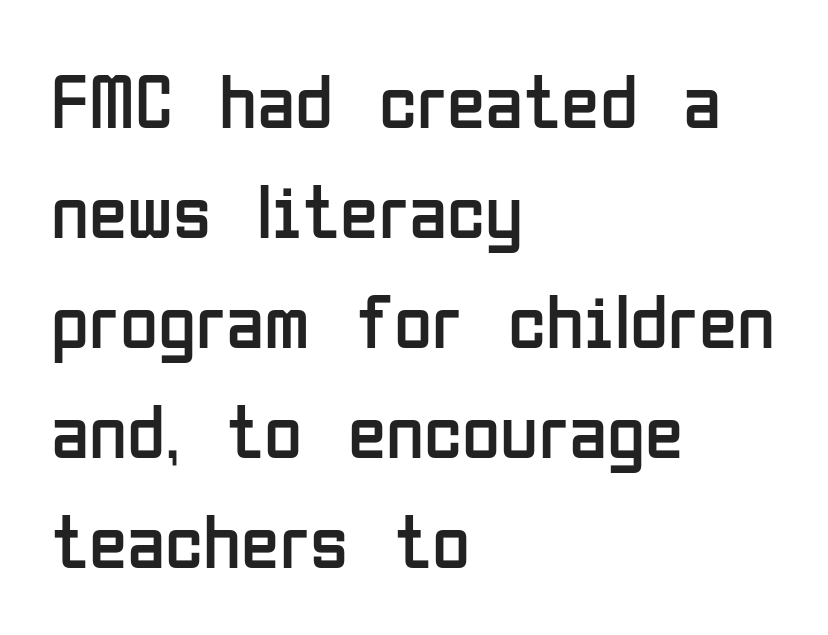
Style check: upright. Letters have the restrained weight of plain body copy at most. Honestly, the row spacing looks completely unremarkable. The text block is weighted toward the left margin, trailing off unevenly rightward. The face used here is proportionally spaced, like ordinary book or web type.
